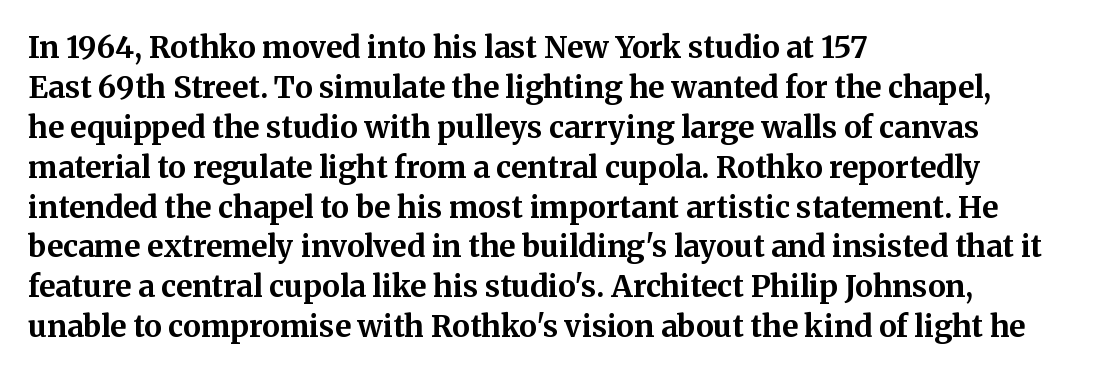
{"serif": "yes", "italic": "no", "bold": "yes", "weight": "bold", "width": "normal", "stroke_contrast": "medium", "x_height": "medium", "monospaced": "no", "underline": "no", "align": "left", "line_spacing": "normal", "line_spacing_ratio": 1.33, "letter_spacing": "normal", "letter_spacing_em": 0.0, "glyph_px": 30}
